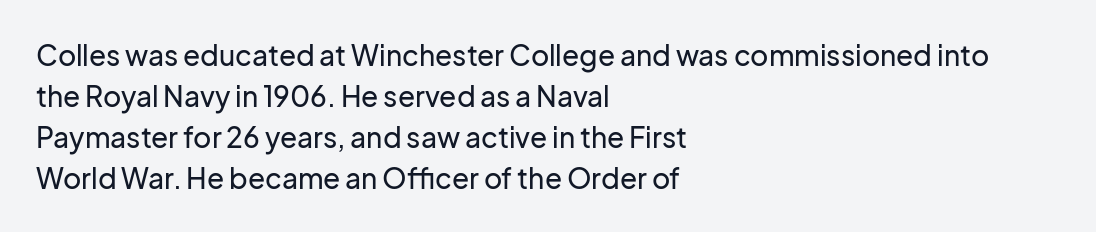
Posture: vertical. This sample has the flowing, uneven cadence of proportional lettering. Honestly, the letter spacing is just normal — you wouldn't notice it. Regular leading. Honestly, there is no underline to notice here at all.
